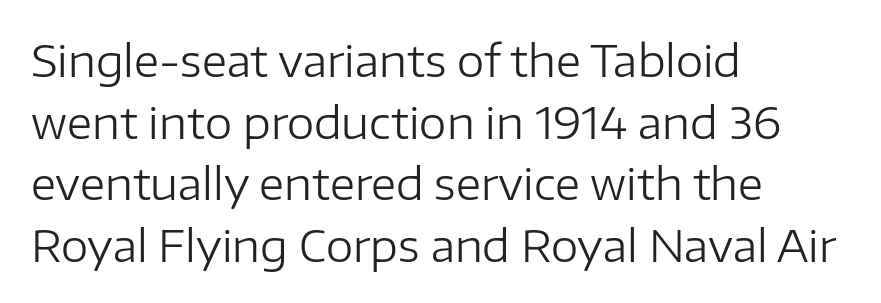
The line texture is even and compact thanks to regular tracking. Ink coverage per letter is moderate at most. This sample keeps an unexceptional amount of space between lines. Type style note: lacks serifs. Line beginnings align vertically; line endings do not.
